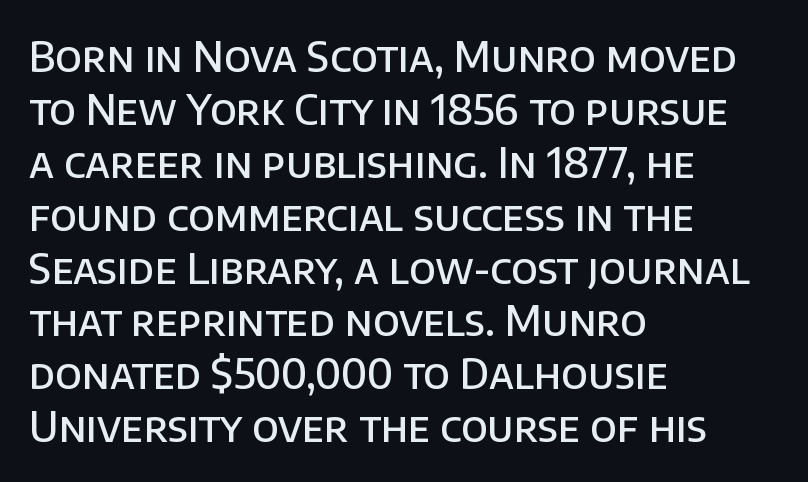
Q: Is the text bold? A: Semi-bold.
Q: Is the text italic (slanted)? A: No, it is upright.
Q: Is the typeface a serif or a sans-serif typeface? A: Sans-serif.
Q: Is the text underlined? A: No.
Q: How is the paragraph aligned? A: Left-aligned.
Q: Is the spacing between letters normal or unusually wide? A: Normal.
Q: Is the spacing between lines tight, normal or loose? A: Normal.
Q: Width (condensed, normal, or wide)? A: Normal.
Q: Stroke contrast? A: Low.
Q: x-height? A: Large.
Q: Monospaced? A: No.
